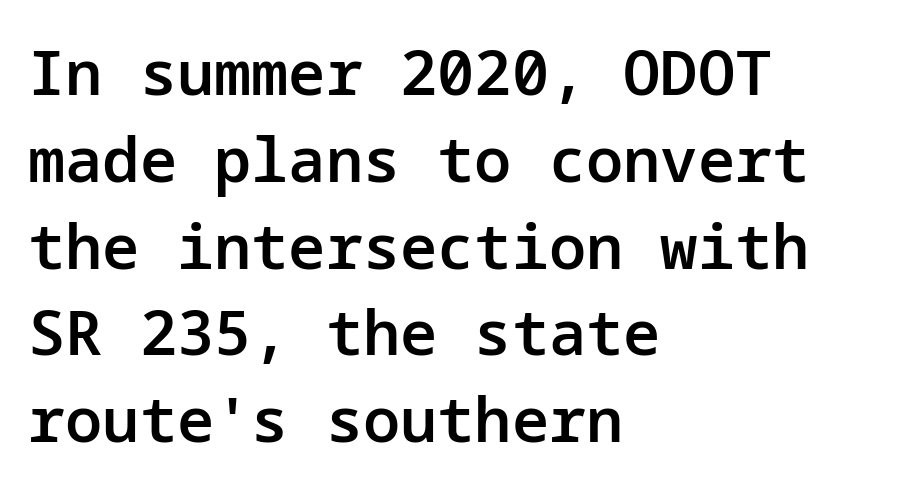
The face used here is rendered with its standard letterfit. It's the straight-up-and-down kind of type. Type without underlining. Each line starts at the same left margin while the right side varies. Typographically, this falls in the sans-serif category. Regular leading.
